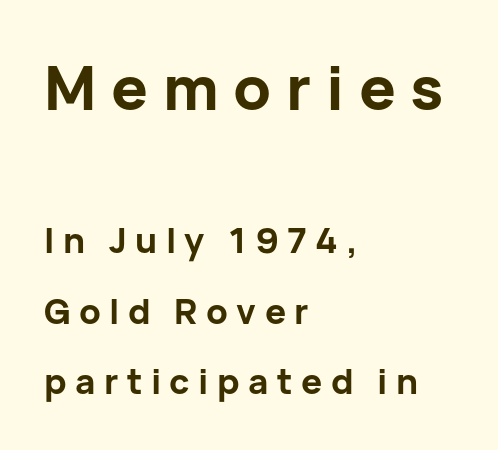
The image shows 61 px bold sans-serif type, upright; set left-aligned, loose line spacing (2.01x), unusually wide letter spacing (+0.24 em), not underlined; the first (top) block is 1.74x larger; low stroke contrast and a medium x-height.
